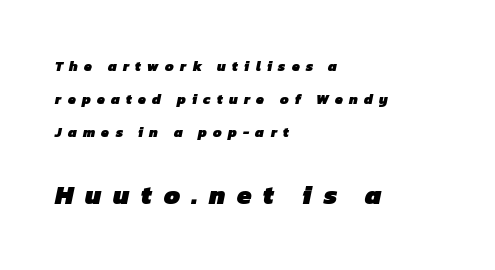
Is the block centered? No — it sits flush against the left margin. Between one letter and the next there's a generous, obvious gap. Strong, thick strokes mark this as bold type. This block would shrink considerably if given ordinary leading; it's expanded now. Honestly, there is no underline to notice here at all. These two chunks differ in scale, with the bottom chunk taking the larger measure.
